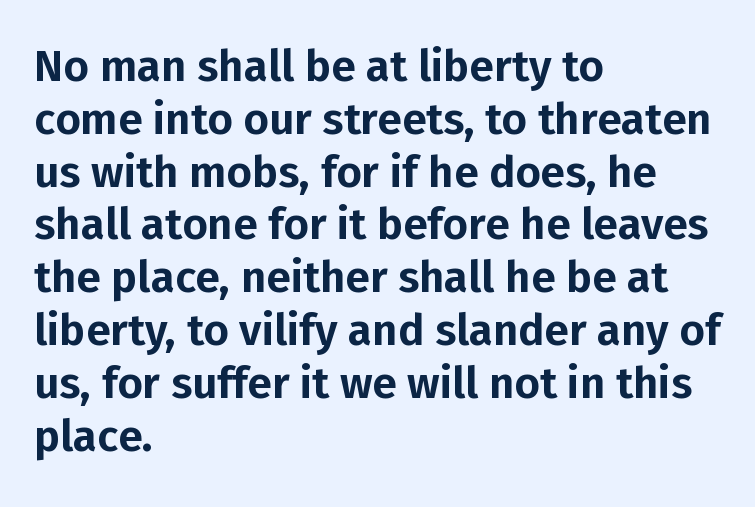
Looks like regular typesetting: each glyph gets only the width it needs. Default kerning and tracking; the words read as compact shapes. The string is rendered with underlining switched off. Nothing sits at the stroke ends, so this counts as sans-serif.
